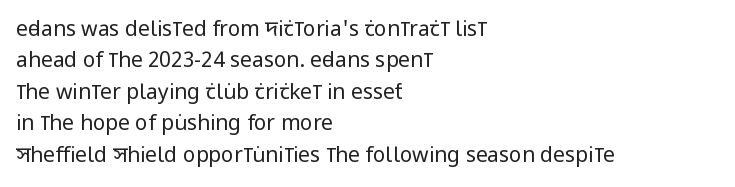
Q: Is the text bold? A: No.
Q: Is the text italic (slanted)? A: No, it is upright.
Q: Is the text underlined? A: No.
Q: How is the paragraph aligned? A: Left-aligned.
Q: Is the spacing between letters normal or unusually wide? A: Normal.
Q: Is the spacing between lines tight, normal or loose? A: Normal.
